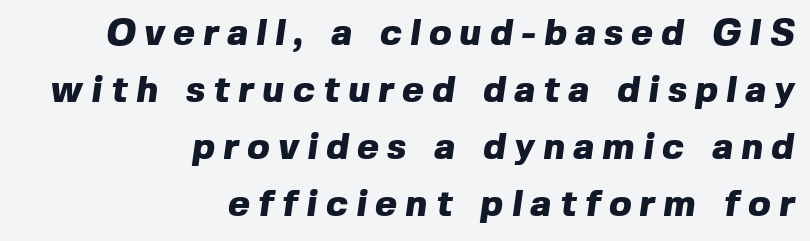
Q: Is the text bold? A: Yes.
Q: Is the typeface a serif or a sans-serif typeface? A: Sans-serif.
Q: Is the text underlined? A: No.
Q: How is the paragraph aligned? A: Right-aligned.
Q: Is the spacing between letters normal or unusually wide? A: Unusually wide.
Q: Is the spacing between lines tight, normal or loose? A: Normal.
Q: Width (condensed, normal, or wide)? A: Normal.
Q: x-height? A: Medium.
Q: Monospaced? A: No.
